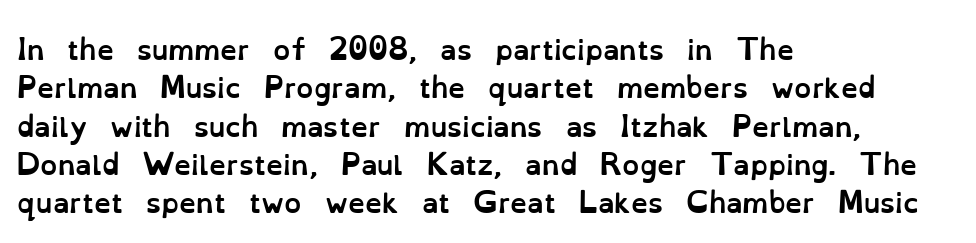
The image shows 27 px bold type, upright; set left-aligned, normal line spacing (1.42x), normal letter spacing, not underlined.
